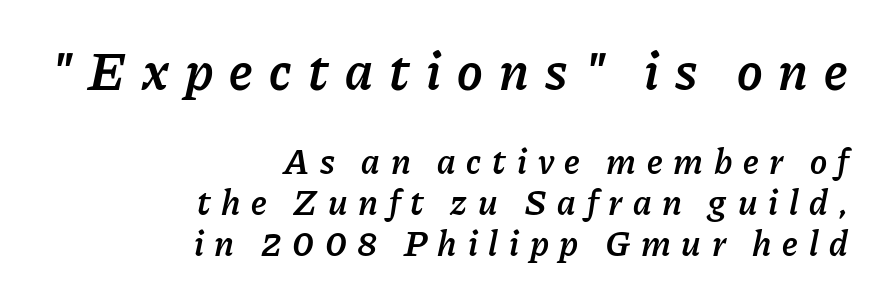
{"italic": "yes", "lean": "right", "slant_degrees": 11, "bold": "semi", "weight": "semibold", "width": "normal", "stroke_contrast": "low", "x_height": "medium", "monospaced": "no", "underline": "no", "align": "right", "line_spacing": "tight", "line_spacing_ratio": 1.13, "letter_spacing": "wide", "letter_spacing_em": 0.3, "larger_block": "first", "size_ratio": 1.5, "glyph_px": 54}
